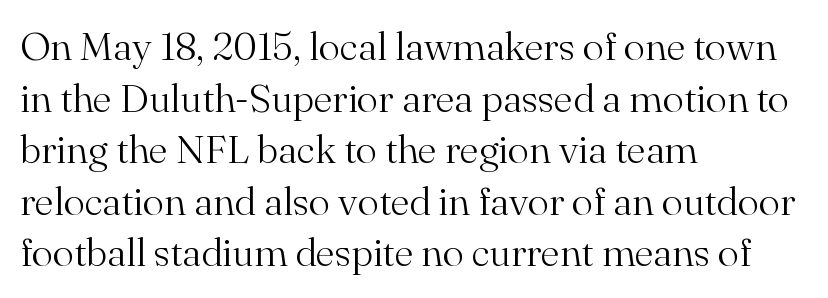
{"serif": "yes", "italic": "no", "bold": "no", "weight": "light", "width": "normal", "stroke_contrast": "medium", "x_height": "small", "monospaced": "no", "underline": "no", "align": "left", "line_spacing": "normal", "line_spacing_ratio": 1.29, "letter_spacing": "normal", "letter_spacing_em": 0.0, "glyph_px": 40}
